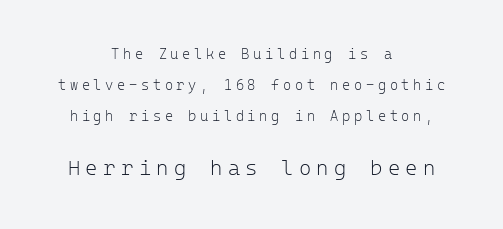
The image shows 21 px text type, upright; set centered, loose line spacing (2.22x), unusually wide letter spacing (+0.26 em), not underlined; the second (bottom) block is 1.5x larger.
